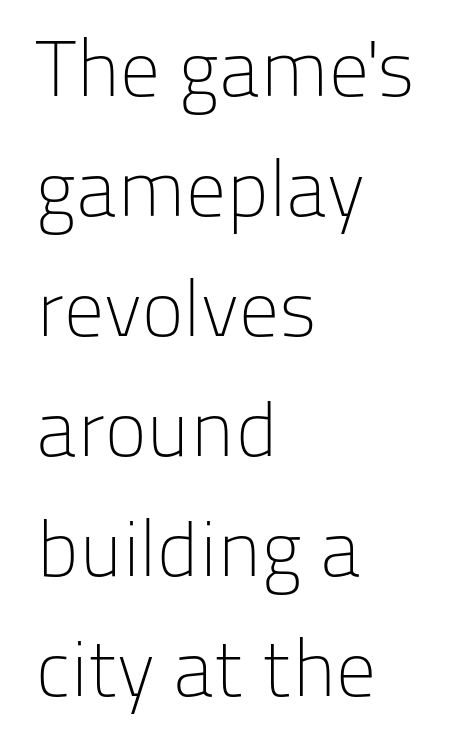
Line beginnings align vertically; line endings do not. Do the characters align in a grid? No, the font is proportional. Glyph-to-glyph distance matches everyday printed text. Nobody drew a line under any word here. These lines are composed in type without serifs.
